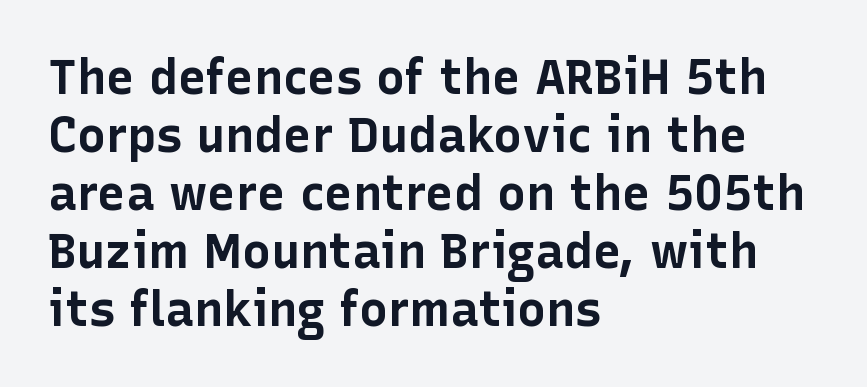
Q: Is the text bold? A: Yes.
Q: Is the text italic (slanted)? A: No, it is upright.
Q: Is the typeface a serif or a sans-serif typeface? A: Sans-serif.
Q: Is the text underlined? A: No.
Q: How is the paragraph aligned? A: Left-aligned.
Q: Is the spacing between letters normal or unusually wide? A: Normal.
Q: Width (condensed, normal, or wide)? A: Normal.
Q: Stroke contrast? A: Low.
Q: x-height? A: Medium.
Q: Monospaced? A: No.
